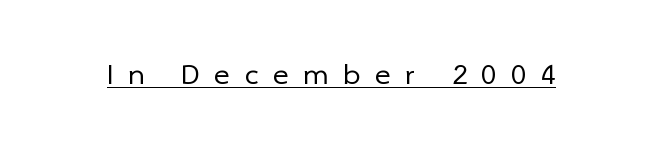
{"serif": "no", "bold": "no", "weight": "regular", "width": "normal", "stroke_contrast": "low", "x_height": "medium", "monospaced": "no", "underline": "yes", "letter_spacing": "wide", "letter_spacing_em": 0.48, "glyph_px": 30}
